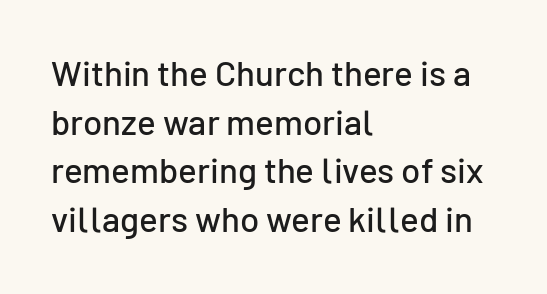
The image shows 35 px sans-serif type, upright; set left-aligned, normal line spacing (1.39x), normal letter spacing, not underlined; low stroke contrast and a medium x-height.
